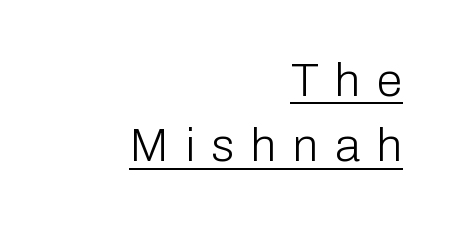
{"serif": "no", "italic": "no", "bold": "no", "weight": "light", "width": "normal", "stroke_contrast": "low", "x_height": "medium", "monospaced": "no", "underline": "yes", "align": "right", "line_spacing": "normal", "line_spacing_ratio": 1.42, "letter_spacing": "wide", "letter_spacing_em": 0.37, "glyph_px": 46}
